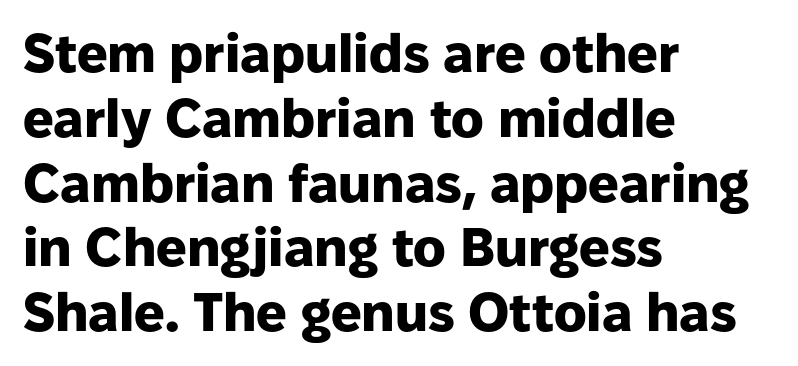
{"serif": "no", "italic": "no", "bold": "yes", "weight": "heavy", "width": "normal", "stroke_contrast": "low", "x_height": "medium", "monospaced": "no", "underline": "no", "align": "left", "line_spacing_ratio": 1.2, "letter_spacing": "normal", "letter_spacing_em": 0.0, "glyph_px": 54}
